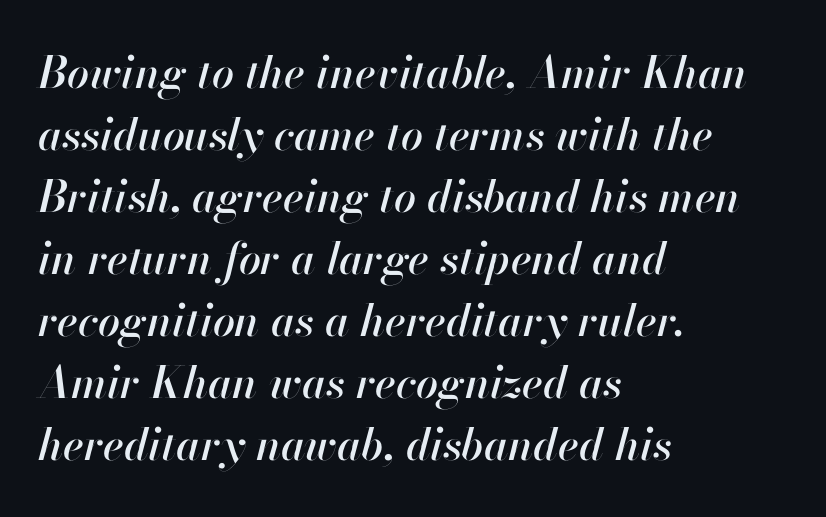
The image shows 44 px text type, italic (leaning right); set left-aligned, normal line spacing (1.41x), normal letter spacing, not underlined; high stroke contrast and a small x-height.
